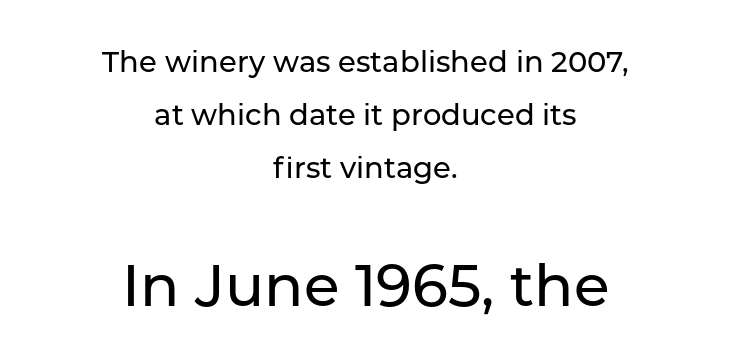
The designer gave the closing block more size than the opening block. The letters carry no serifs — their stems end cleanly without finishing strokes. Type without underlining. The rendering uses natural spacing where letterforms have individual widths. Where is the straight margin? There isn't one; the lines are centered. Default kerning and tracking; the words read as compact shapes.
